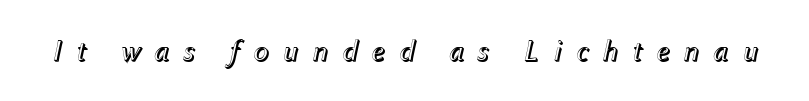
{"italic": "yes", "lean": "right", "slant_degrees": 12, "width": "normal", "x_height": "medium", "monospaced": "no", "underline": "no", "letter_spacing": "wide", "letter_spacing_em": 0.43, "glyph_px": 30}
